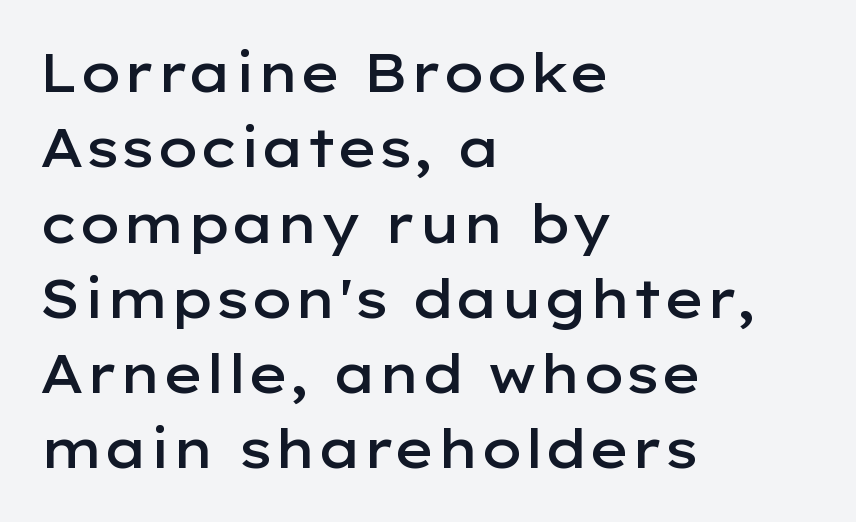
{"serif": "no", "italic": "no", "bold": "semi", "weight": "semibold", "width": "wide", "stroke_contrast": "low", "x_height": "medium", "monospaced": "no", "underline": "no", "align": "left", "line_spacing": "normal", "line_spacing_ratio": 1.42, "letter_spacing": "normal", "letter_spacing_em": 0.0, "glyph_px": 53}
